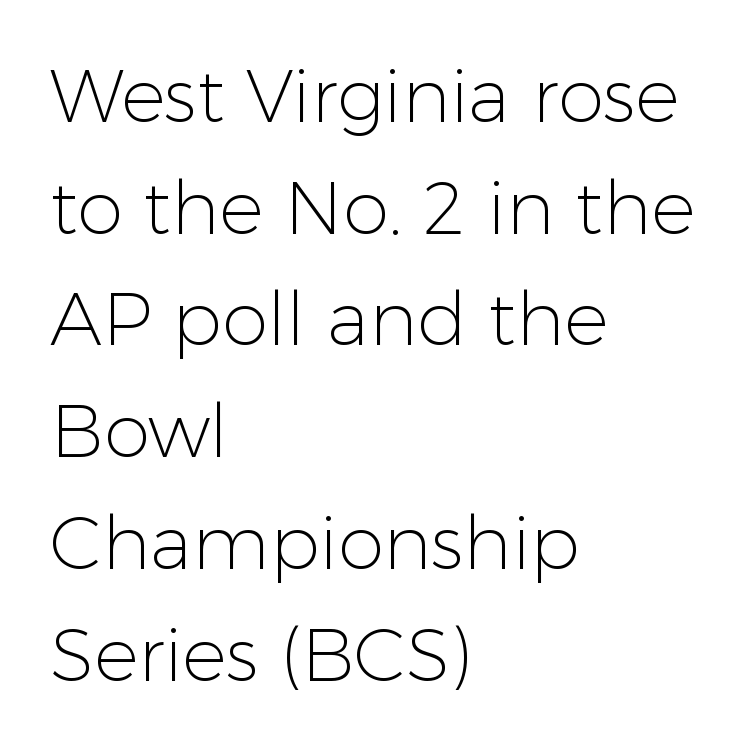
Q: Is the text bold? A: No.
Q: Is the text italic (slanted)? A: No, it is upright.
Q: Is the typeface a serif or a sans-serif typeface? A: Sans-serif.
Q: Is the text underlined? A: No.
Q: How is the paragraph aligned? A: Left-aligned.
Q: Is the spacing between letters normal or unusually wide? A: Normal.
Q: Is the spacing between lines tight, normal or loose? A: Normal.
Q: Width (condensed, normal, or wide)? A: Normal.
Q: Stroke contrast? A: Low.
Q: x-height? A: Medium.
Q: Monospaced? A: No.
